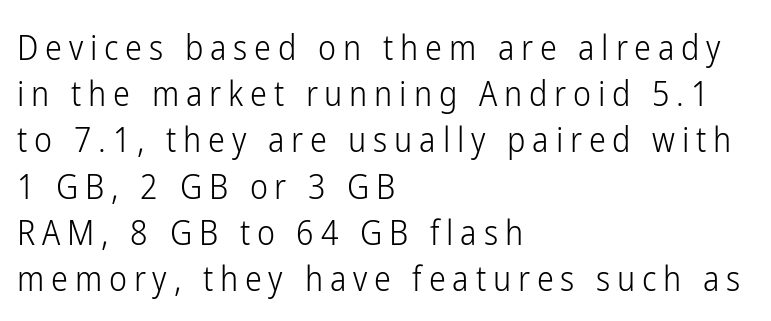
The rendering uses natural spacing where letterforms have individual widths. Horizontal alignment here is leftward, the default for most running prose. A roman cut, with each character standing at attention. If you measured baseline to baseline, you'd find a middling distance. No extra ink here — the face is not bold. Beneath every word, the page is bare.
